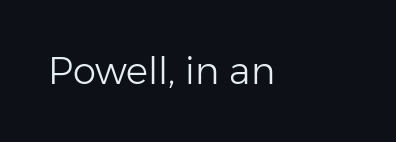
Q: Is the text bold? A: No.
Q: Is the text italic (slanted)? A: No, it is upright.
Q: Is the typeface a serif or a sans-serif typeface? A: Sans-serif.
Q: Is the text underlined? A: No.
Q: Is the spacing between letters normal or unusually wide? A: Normal.
Q: Width (condensed, normal, or wide)? A: Normal.
Q: Stroke contrast? A: Low.
Q: x-height? A: Medium.
Q: Monospaced? A: No.
